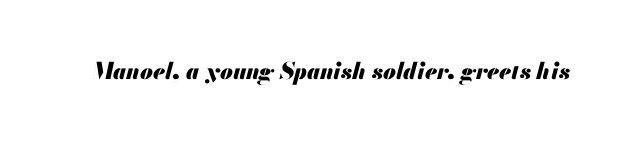
Typographic density is high because the face is bold. Nobody touched the tracking dial on this one. The passage shown leans; its letterforms are oblique. Plain, unruled lines of type.
